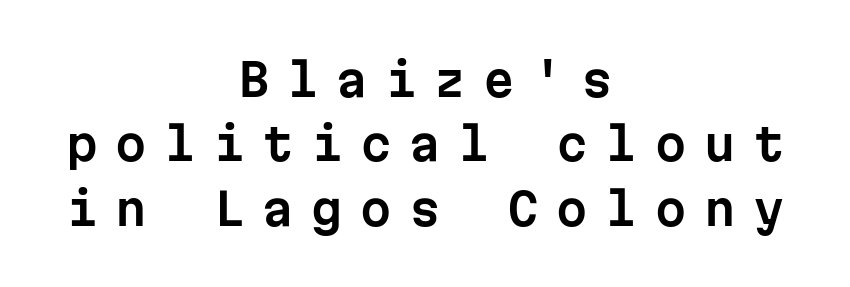
Check where the strokes stop: nothing finishes them off — pure sans. Leading: standard. These lines are rendered in a fixed-pitch font. Any mark beneath the type? The region is blank.
